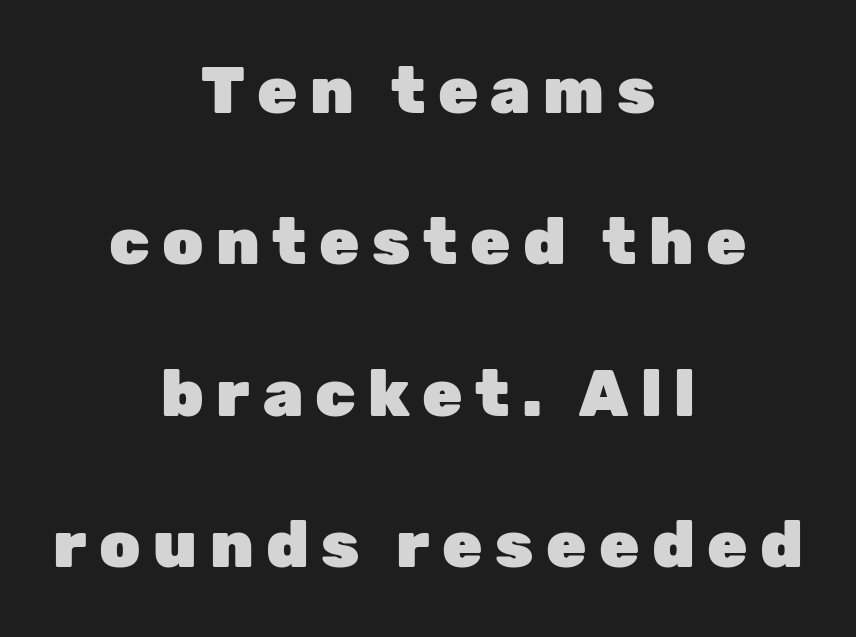
The image shows 65 px heavy sans-serif type, upright; set centered, loose line spacing (2.33x), not underlined; low stroke contrast and a medium x-height.
